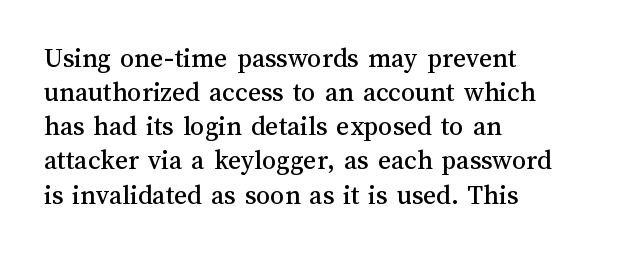
The letters advance in unequal steps, a hallmark of proportional type. Does the lettering tilt? It doesn't — this is upright. You could call the tracking neutral — neither tight nor loose. Has an underline been added? It has not. The passage is arranged the way most books set body copy — flush left.
